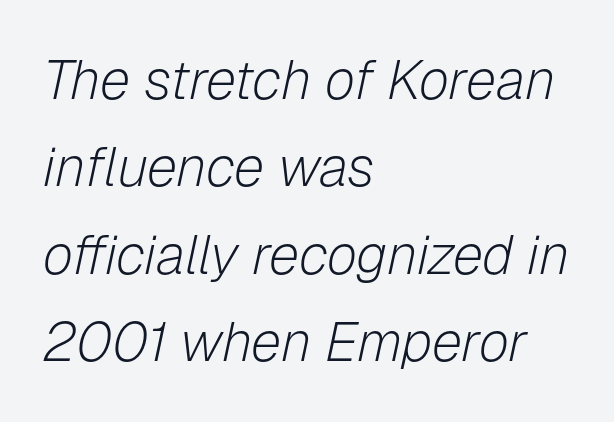
Q: Is the text bold? A: No.
Q: Is the text italic (slanted)? A: Yes, it leans right by about 12 degrees.
Q: Is the text underlined? A: No.
Q: How is the paragraph aligned? A: Left-aligned.
Q: Is the spacing between letters normal or unusually wide? A: Normal.
Q: Is the spacing between lines tight, normal or loose? A: Normal.
Q: Width (condensed, normal, or wide)? A: Normal.
Q: Stroke contrast? A: Low.
Q: x-height? A: Medium.
Q: Monospaced? A: No.
